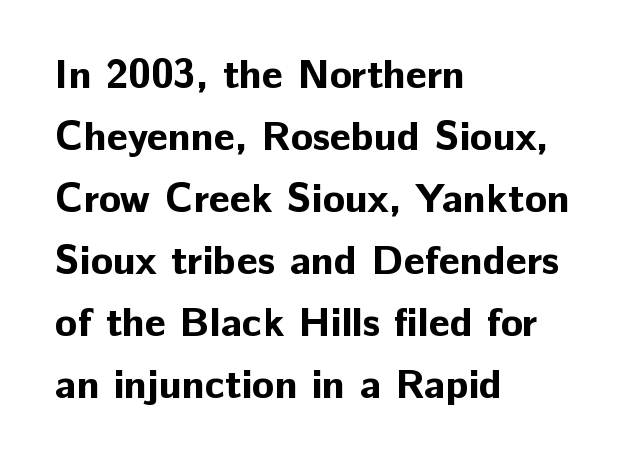
Is the type bold? Yes — the strokes are clearly thick and heavy. Inter-character spacing is left at the font's built-in metrics. What's the leading like? Ordinary, nothing unusual. Short and long lines alike share a common starting point at left. The face used here is proportionally spaced, like ordinary book or web type.
